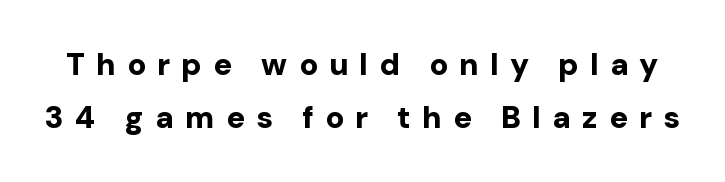
The image shows 31 px bold sans-serif type, upright; set normal line spacing (1.7x), unusually wide letter spacing (+0.36 em), not underlined; low stroke contrast and a medium x-height.
